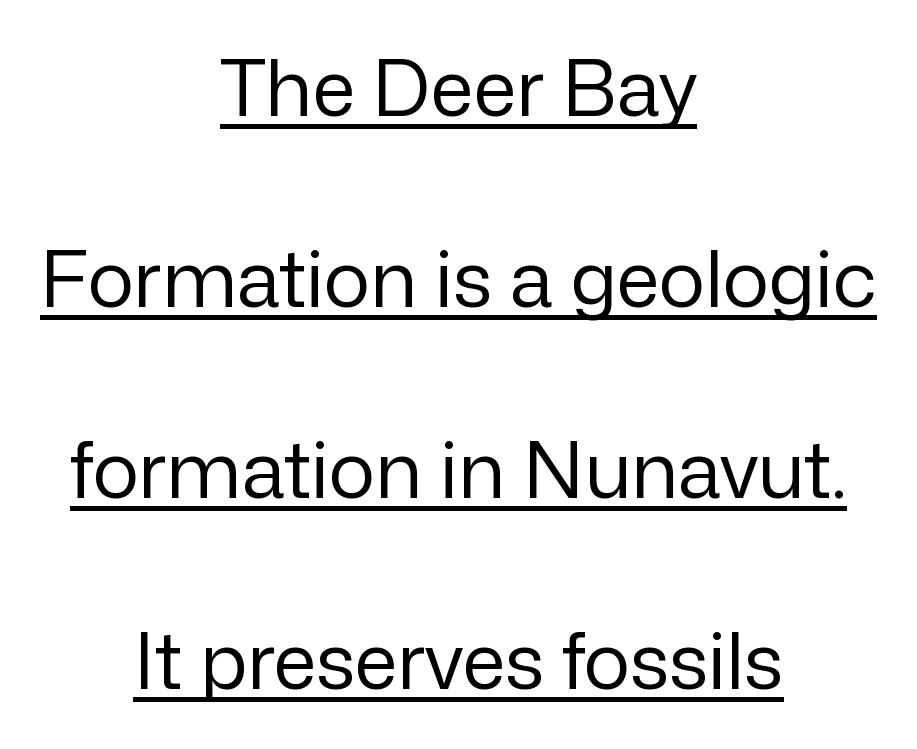
Is this a sans? Yes — the strokes have no serifs. The space between consecutive lines is lavish. This sample is center-justified, so both line endings float freely. The strokes are not fattened; the text isn't bold. Spacing verdict: proportional, widths tailored to each character.
